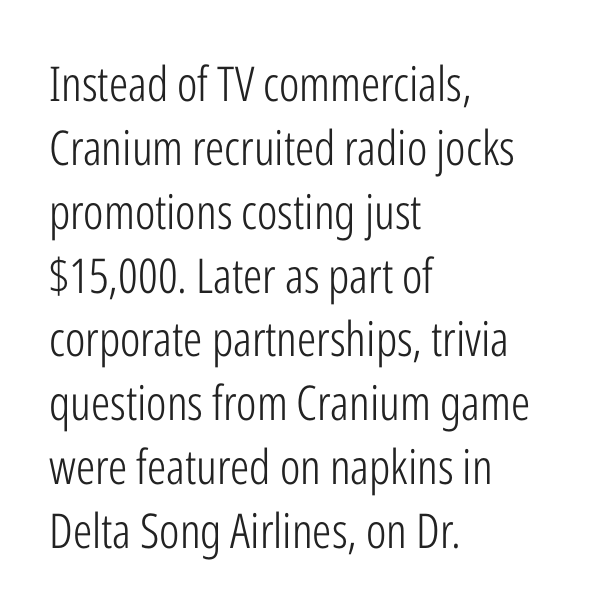
{"serif": "no", "italic": "no", "bold": "no", "weight": "light", "width": "condensed", "stroke_contrast": "low", "x_height": "medium", "monospaced": "no", "underline": "no", "align": "left", "line_spacing": "normal", "line_spacing_ratio": 1.33, "letter_spacing": "normal", "letter_spacing_em": 0.0, "glyph_px": 48}
